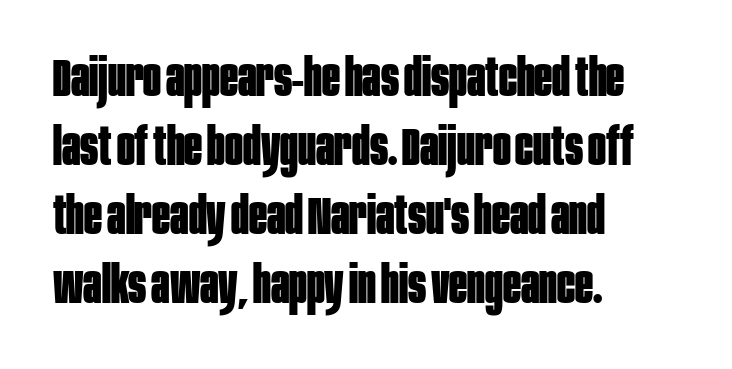
{"serif": "no", "italic": "no", "bold": "yes", "weight": "bold", "width": "condensed", "stroke_contrast": "low", "x_height": "large", "monospaced": "no", "underline": "no", "align": "left", "line_spacing": "normal", "line_spacing_ratio": 1.3, "letter_spacing": "normal", "letter_spacing_em": 0.0, "glyph_px": 53}
